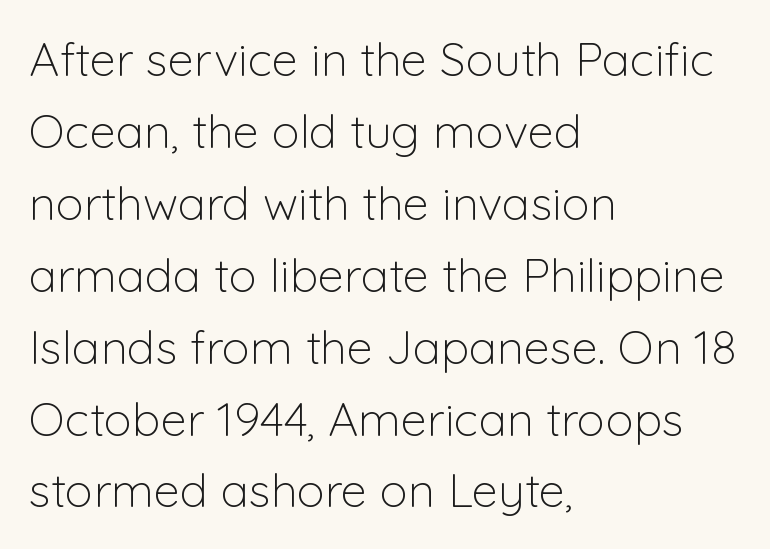
Q: Is the text bold? A: No.
Q: Is the text italic (slanted)? A: No, it is upright.
Q: Is the typeface a serif or a sans-serif typeface? A: Sans-serif.
Q: Is the text underlined? A: No.
Q: How is the paragraph aligned? A: Left-aligned.
Q: Is the spacing between letters normal or unusually wide? A: Normal.
Q: Is the spacing between lines tight, normal or loose? A: Normal.
Q: Width (condensed, normal, or wide)? A: Normal.
Q: Stroke contrast? A: Low.
Q: x-height? A: Medium.
Q: Monospaced? A: No.
